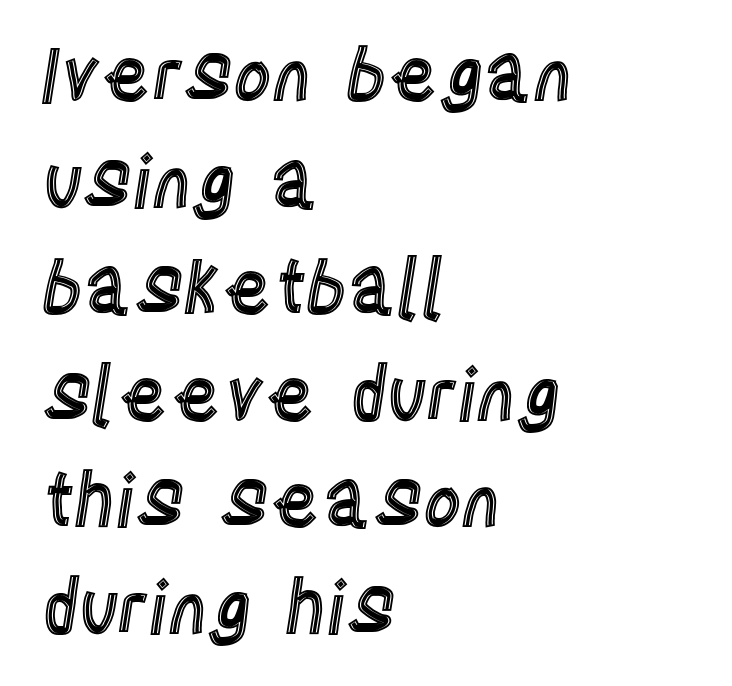
The image shows 74 px condensed type; set left-aligned, normal line spacing (1.44x), normal letter spacing, not underlined; a large x-height.
